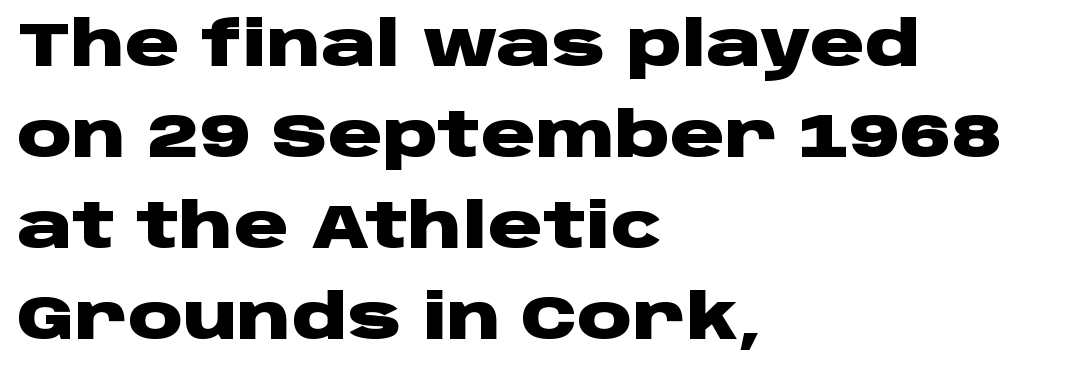
{"serif": "no", "italic": "no", "bold": "yes", "weight": "heavy", "width": "wide", "stroke_contrast": "low", "x_height": "large", "monospaced": "no", "underline": "no", "align": "left", "line_spacing": "normal", "line_spacing_ratio": 1.49, "letter_spacing": "normal", "letter_spacing_em": 0.0, "glyph_px": 61}
